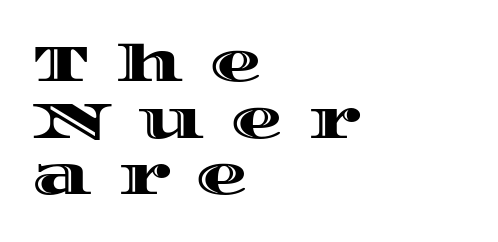
Words appear elongated and porous because spacing is wide. The leading is snug, giving the passage a crowded texture. The typesetter chose a ragged-right arrangement here. The axis of the letterforms is exactly vertical.
